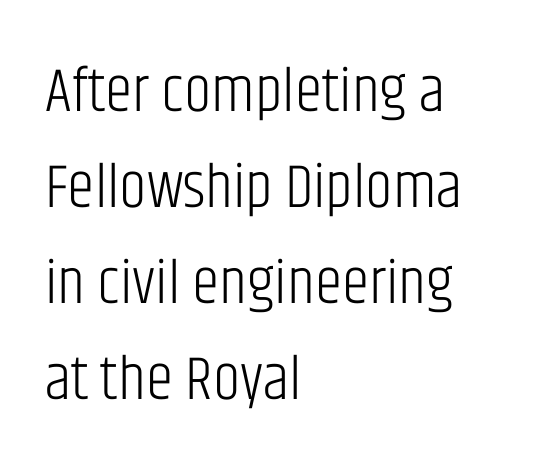
The image shows 62 px light, condensed sans-serif type, upright; set left-aligned, normal line spacing (1.55x), normal letter spacing, not underlined; low stroke contrast and a large x-height.
